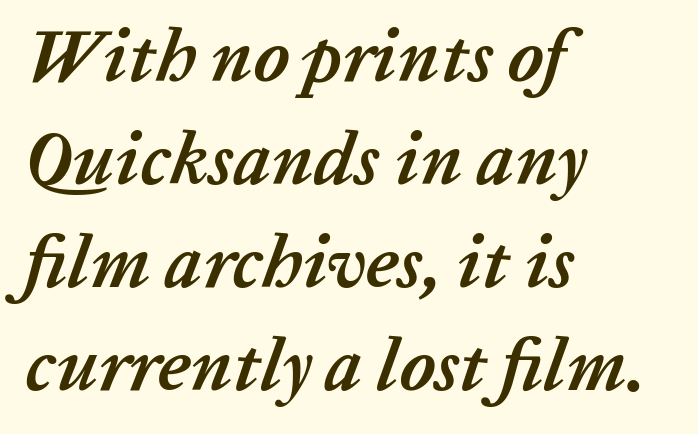
The image shows 74 px semibold type, italic (leaning right); set left-aligned, normal line spacing (1.39x), normal letter spacing, not underlined; low stroke contrast and a medium x-height.
